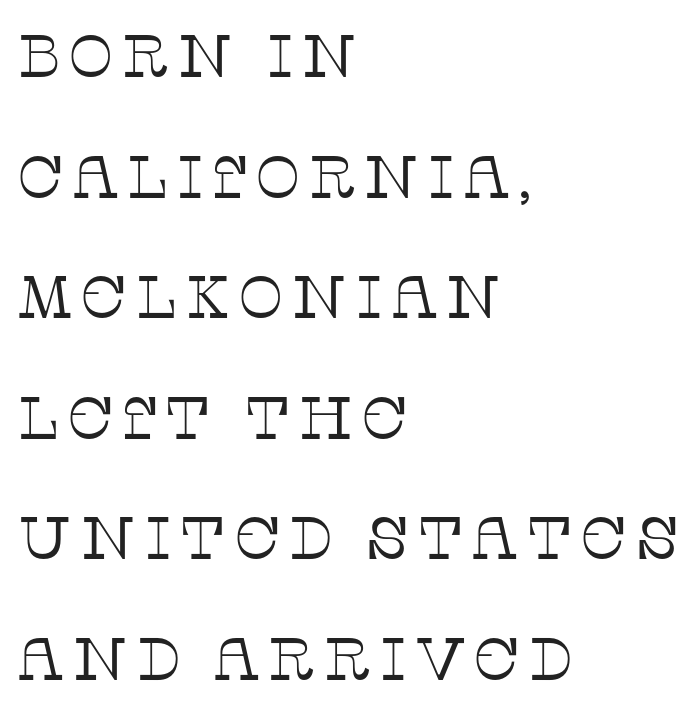
{"serif": "yes", "italic": "no", "bold": "no", "weight": "thin", "width": "normal", "stroke_contrast": "low", "x_height": "large", "monospaced": "no", "underline": "no", "align": "left", "line_spacing": "loose", "line_spacing_ratio": 2.01, "glyph_px": 60}
